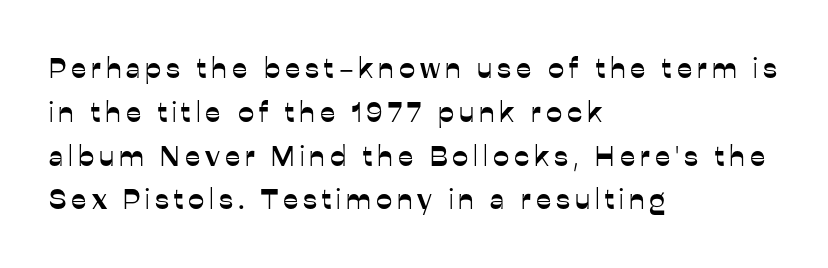
Q: Is the text italic (slanted)? A: No, it is upright.
Q: Is the typeface a serif or a sans-serif typeface? A: Sans-serif.
Q: Is the text underlined? A: No.
Q: How is the paragraph aligned? A: Left-aligned.
Q: Is the spacing between lines tight, normal or loose? A: Normal.
Q: Width (condensed, normal, or wide)? A: Normal.
Q: Stroke contrast? A: Low.
Q: x-height? A: Medium.
Q: Monospaced? A: No.
